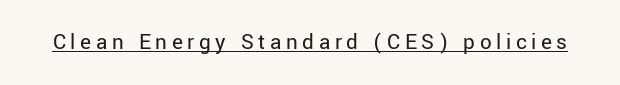
Q: Is the text bold? A: No.
Q: Is the text italic (slanted)? A: No, it is upright.
Q: Is the text underlined? A: Yes.
Q: Is the spacing between letters normal or unusually wide? A: Unusually wide.
